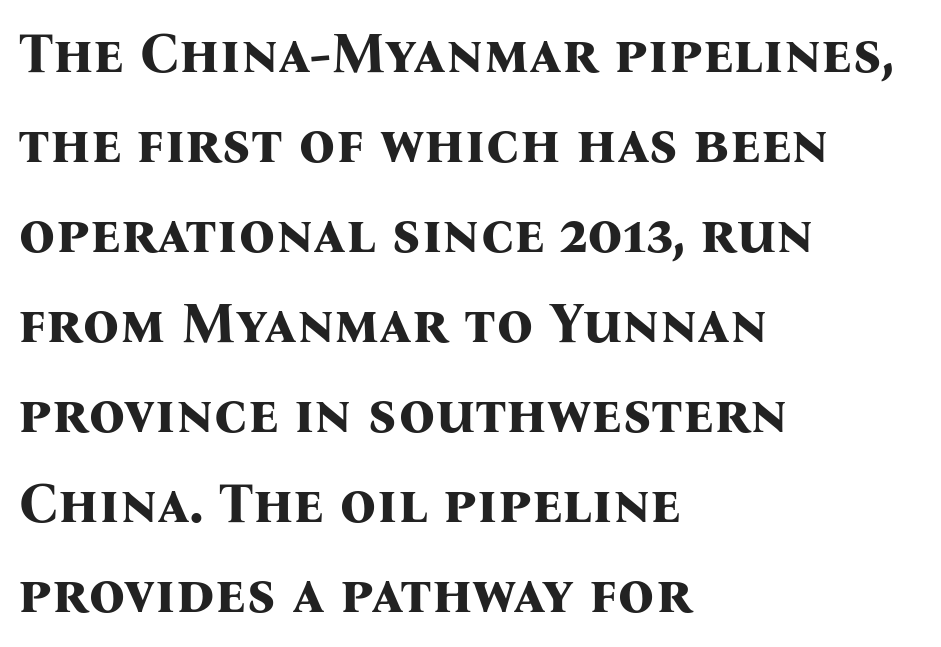
{"serif": "yes", "italic": "no", "bold": "yes", "weight": "bold", "width": "normal", "stroke_contrast": "medium", "x_height": "medium", "monospaced": "no", "underline": "no", "align": "left", "line_spacing": "normal", "line_spacing_ratio": 1.58, "letter_spacing": "normal", "letter_spacing_em": 0.0, "glyph_px": 57}
